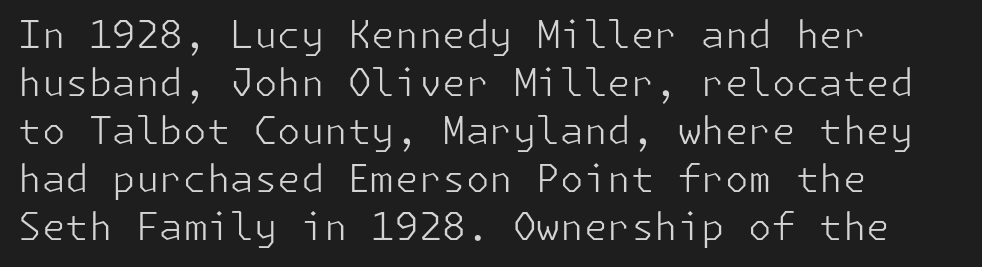
On a weight scale, this lands at 450 or below. This sample uses plain, unmodified letter spacing. The lines are quadded left. Quick note: not italic, upright. Glance below the letters and you will spot only blank space.
